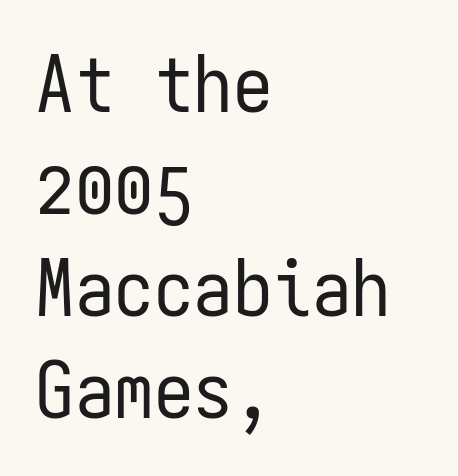
The image shows 79 px regular-weight, condensed sans-serif type, upright, monospaced; set left-aligned, normal line spacing (1.29x), normal letter spacing, not underlined; low stroke contrast and a medium x-height.
